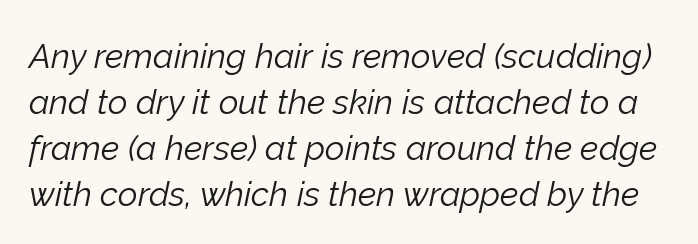
Note the varied advance widths — an 'i' is clearly narrower than an 'm'. Each stroke keeps to a modest, everyday thickness or less. You could call the tracking neutral — neither tight nor loose. Designer's note — italics engaged. The string is rendered with underlining switched off. A normal amount of white space separates one row of letters from the next.
